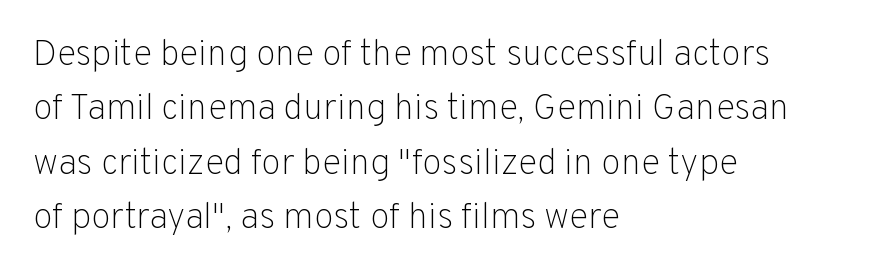
Q: Is the text bold? A: No.
Q: Is the text italic (slanted)? A: No, it is upright.
Q: Is the typeface a serif or a sans-serif typeface? A: Sans-serif.
Q: Is the text underlined? A: No.
Q: How is the paragraph aligned? A: Left-aligned.
Q: Is the spacing between letters normal or unusually wide? A: Normal.
Q: Is the spacing between lines tight, normal or loose? A: Normal.
Q: Width (condensed, normal, or wide)? A: Normal.
Q: Stroke contrast? A: Low.
Q: x-height? A: Medium.
Q: Monospaced? A: No.
